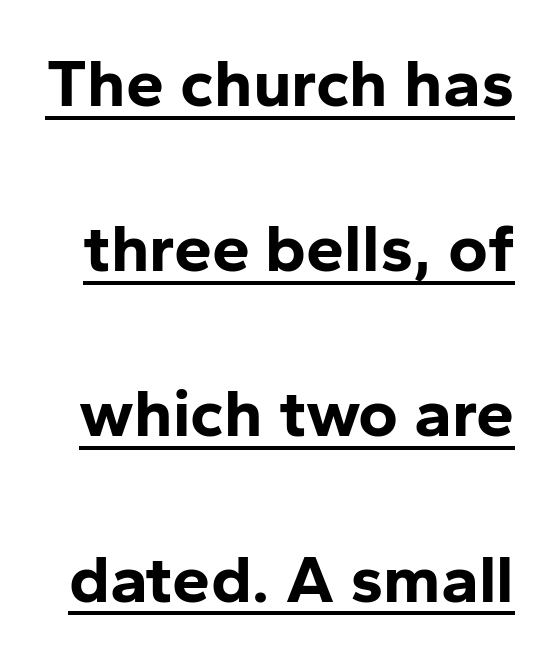
Q: Is the text bold? A: Yes.
Q: Is the text italic (slanted)? A: No, it is upright.
Q: Is the typeface a serif or a sans-serif typeface? A: Sans-serif.
Q: Is the text underlined? A: Yes.
Q: Is the spacing between letters normal or unusually wide? A: Normal.
Q: Is the spacing between lines tight, normal or loose? A: Loose.
Q: Width (condensed, normal, or wide)? A: Normal.
Q: Stroke contrast? A: Low.
Q: x-height? A: Medium.
Q: Monospaced? A: No.
